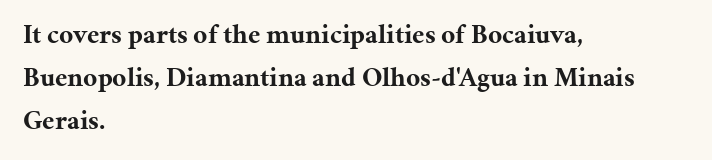
Q: Is the text bold? A: Yes.
Q: Is the text italic (slanted)? A: No, it is upright.
Q: Is the text underlined? A: No.
Q: How is the paragraph aligned? A: Left-aligned.
Q: Is the spacing between letters normal or unusually wide? A: Normal.
Q: Is the spacing between lines tight, normal or loose? A: Normal.
